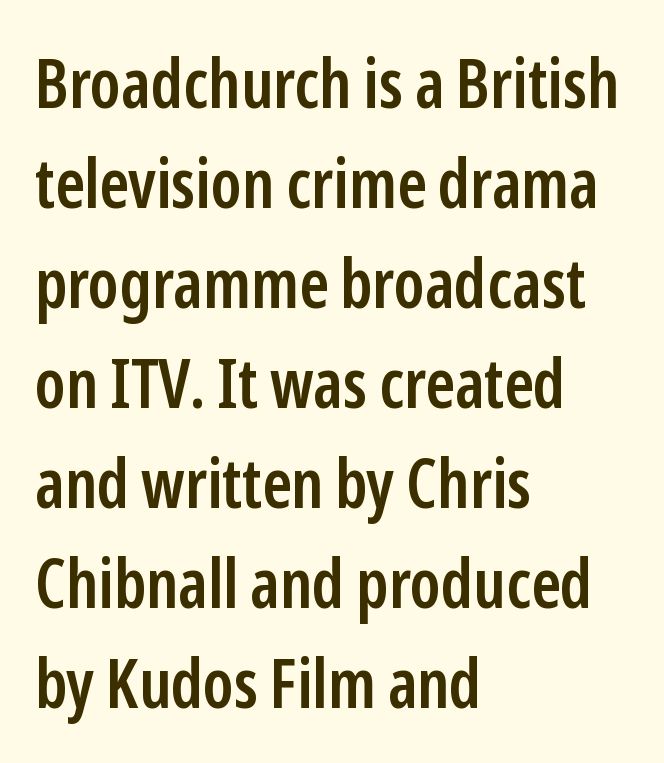
Q: Is the text bold? A: Semi-bold.
Q: Is the text italic (slanted)? A: No, it is upright.
Q: Is the typeface a serif or a sans-serif typeface? A: Sans-serif.
Q: Is the text underlined? A: No.
Q: How is the paragraph aligned? A: Left-aligned.
Q: Is the spacing between letters normal or unusually wide? A: Normal.
Q: Is the spacing between lines tight, normal or loose? A: Normal.
Q: Width (condensed, normal, or wide)? A: Condensed.
Q: Stroke contrast? A: Low.
Q: x-height? A: Medium.
Q: Monospaced? A: No.
